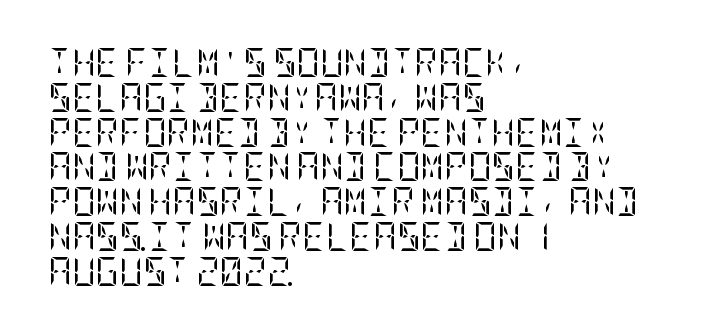
Rule under the text: the space is simply empty. No extra tracking has been applied to these lines. The compositor pushed each line to the left boundary. Unbolded letterforms with no extra heft. What kind of face is this? One with serifs.
